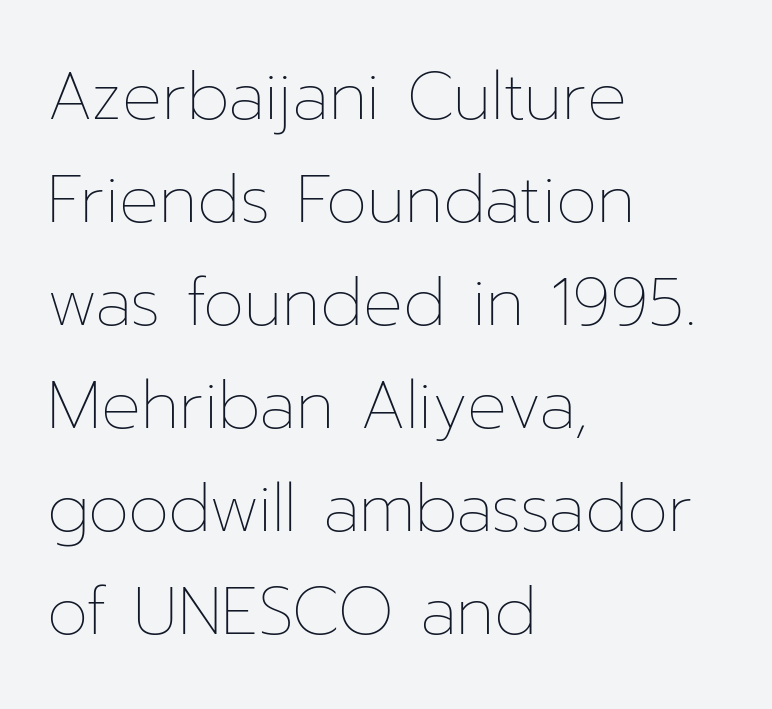
{"italic": "no", "bold": "no", "weight": "thin", "width": "normal", "stroke_contrast": "low", "x_height": "medium", "monospaced": "no", "underline": "no", "align": "left", "line_spacing": "normal", "line_spacing_ratio": 1.56, "letter_spacing": "normal", "letter_spacing_em": 0.0, "glyph_px": 66}
